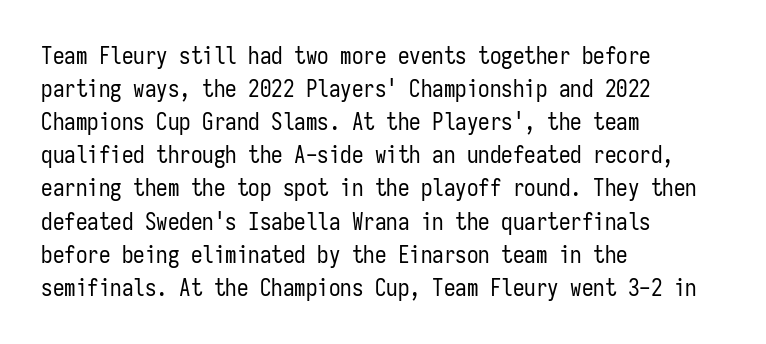
Does extra space separate the letters? No, they use regular spacing. The rendering anchors every line to the left-hand side. The axis of the letterforms is exactly vertical. These lines sit exactly where default settings would place them. Ink coverage per letter is moderate at most. Bare-footed words on every line.
